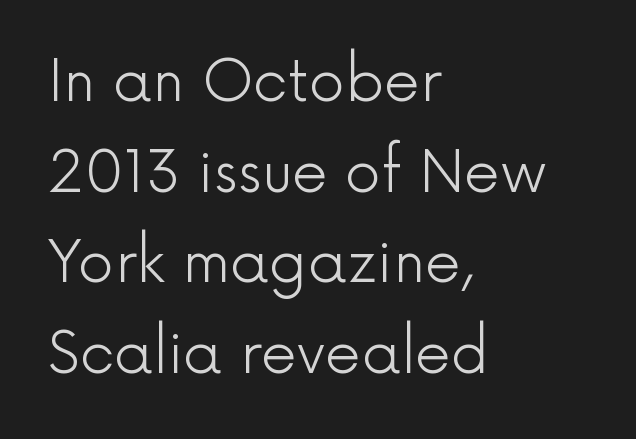
Q: Is the text bold? A: No.
Q: Is the text italic (slanted)? A: No, it is upright.
Q: Is the typeface a serif or a sans-serif typeface? A: Sans-serif.
Q: Is the text underlined? A: No.
Q: How is the paragraph aligned? A: Left-aligned.
Q: Is the spacing between letters normal or unusually wide? A: Normal.
Q: Is the spacing between lines tight, normal or loose? A: Normal.
Q: Width (condensed, normal, or wide)? A: Normal.
Q: x-height? A: Medium.
Q: Monospaced? A: No.
